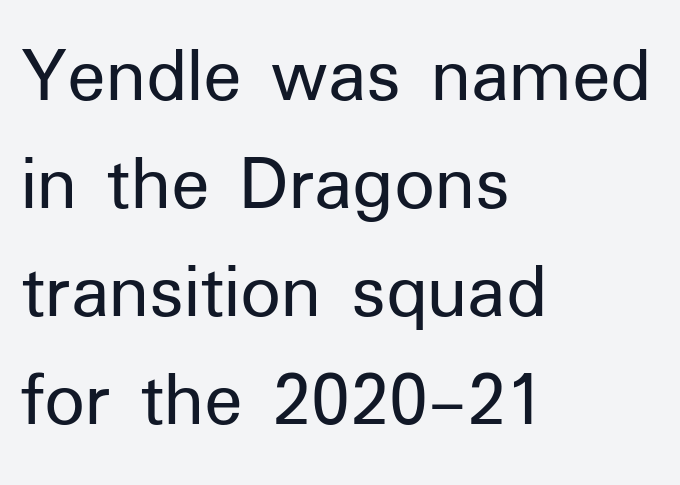
Q: Is the text bold? A: No.
Q: Is the text italic (slanted)? A: No, it is upright.
Q: Is the typeface a serif or a sans-serif typeface? A: Sans-serif.
Q: Is the text underlined? A: No.
Q: How is the paragraph aligned? A: Left-aligned.
Q: Is the spacing between letters normal or unusually wide? A: Normal.
Q: Is the spacing between lines tight, normal or loose? A: Normal.
Q: Width (condensed, normal, or wide)? A: Normal.
Q: Stroke contrast? A: Low.
Q: x-height? A: Medium.
Q: Monospaced? A: No.
